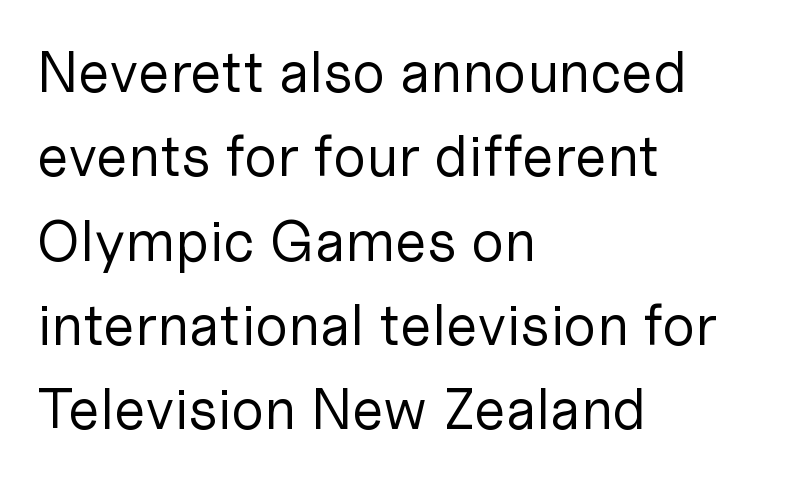
Q: Is the text bold? A: No.
Q: Is the text italic (slanted)? A: No, it is upright.
Q: Is the typeface a serif or a sans-serif typeface? A: Sans-serif.
Q: Is the text underlined? A: No.
Q: How is the paragraph aligned? A: Left-aligned.
Q: Is the spacing between letters normal or unusually wide? A: Normal.
Q: Is the spacing between lines tight, normal or loose? A: Normal.
Q: Width (condensed, normal, or wide)? A: Normal.
Q: Stroke contrast? A: Low.
Q: x-height? A: Medium.
Q: Monospaced? A: No.
